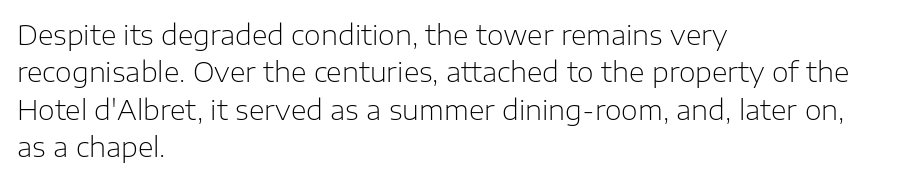
Interline gaps are of average width in this sample. Inter-character spacing is left at the font's built-in metrics. If you drew a line through each stem, it would be perfectly vertical. Words float on clear page, feet unadorned. Each line starts at the same left margin while the right side varies.
